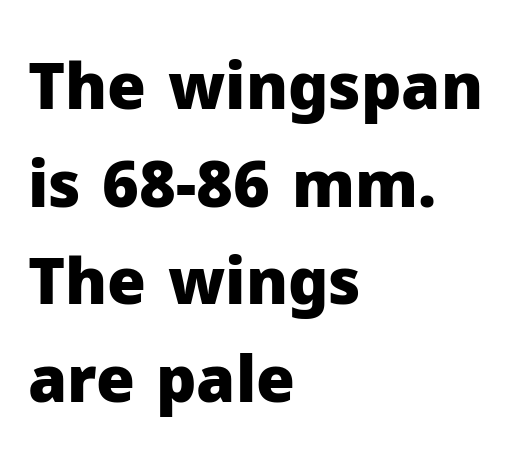
The image shows 63 px heavy sans-serif type, upright; set left-aligned, normal line spacing (1.55x), normal letter spacing, not underlined; low stroke contrast and a medium x-height.
